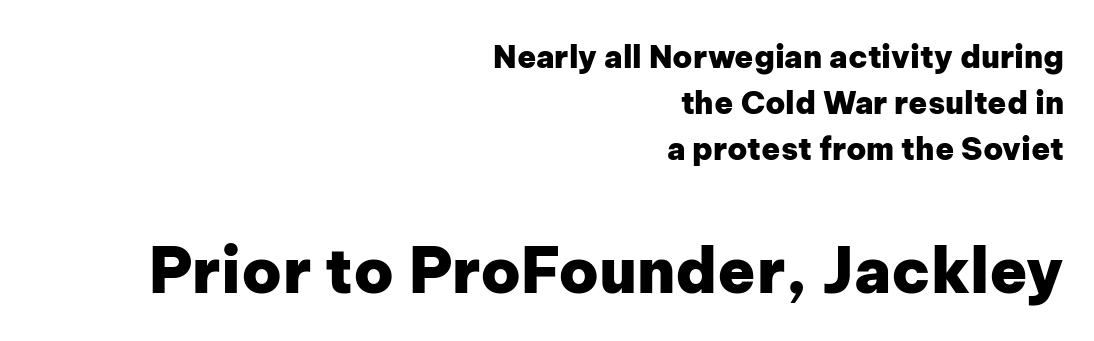
{"serif": "no", "italic": "no", "bold": "yes", "weight": "heavy", "width": "normal", "stroke_contrast": "low", "x_height": "medium", "monospaced": "no", "underline": "no", "align": "right", "line_spacing": "normal", "line_spacing_ratio": 1.49, "letter_spacing": "normal", "letter_spacing_em": 0.0, "larger_block": "second", "size_ratio": 2.0, "glyph_px": 62}
